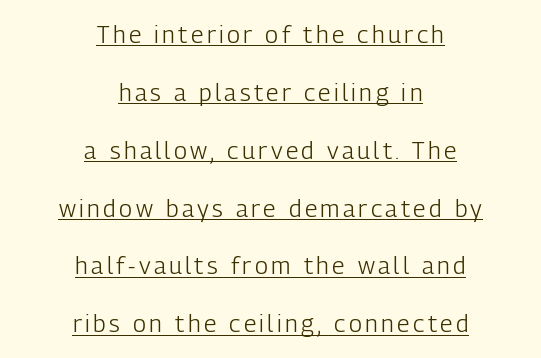
Is the type heavy? It reads as light-to-regular instead. These lines were composed using upright roman letters. The line-height multiplier appears high, well above default. Looks like someone drew a line under every word here. The whitespace from short lines is split evenly between both sides.
